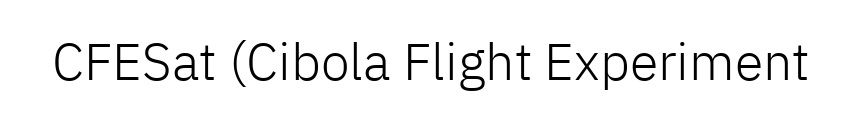
A bare baseline throughout the passage. No heavy texture on the line: the type isn't bold. The axis of the letterforms is exactly vertical. Is this a sans? Yes — the strokes have no serifs.
